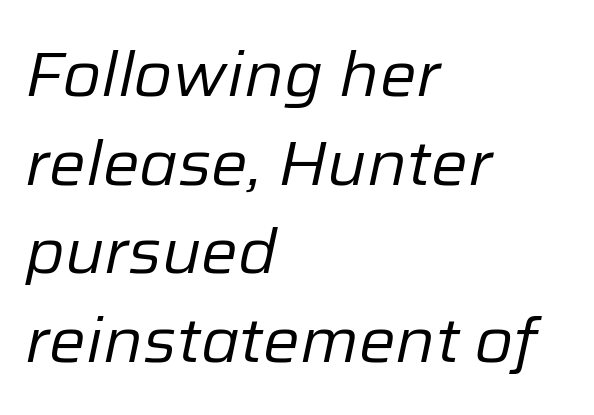
Does the copy run flush right? No — it runs flush left. A typesetter would call this proportional, since set widths differ per character. The typesetting does not lean heavy: it is not bold. Words float on clear page, feet unadorned.
